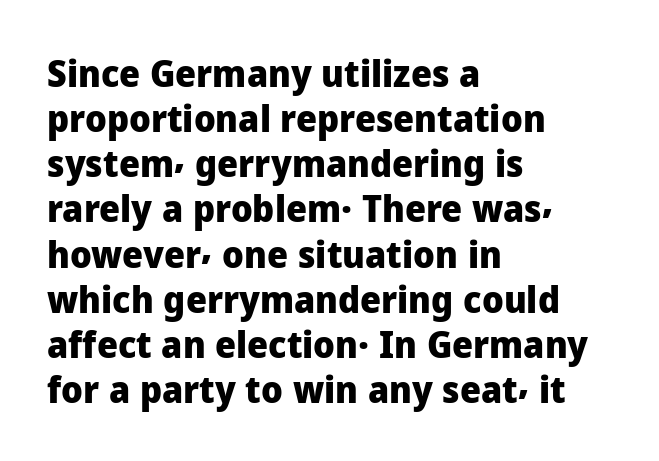
The image shows 37 px heavy sans-serif type, upright; set left-aligned, line spacing 1.22x, normal letter spacing, not underlined; low stroke contrast and a medium x-height.
